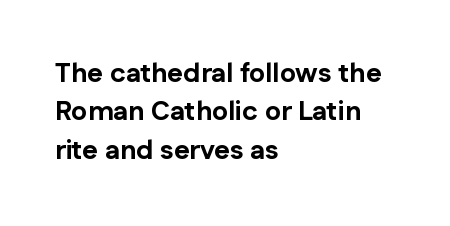
{"italic": "no", "bold": "yes", "underline": "no", "align": "left", "line_spacing": "normal", "line_spacing_ratio": 1.42, "letter_spacing": "normal", "letter_spacing_em": 0.0, "glyph_px": 27}
